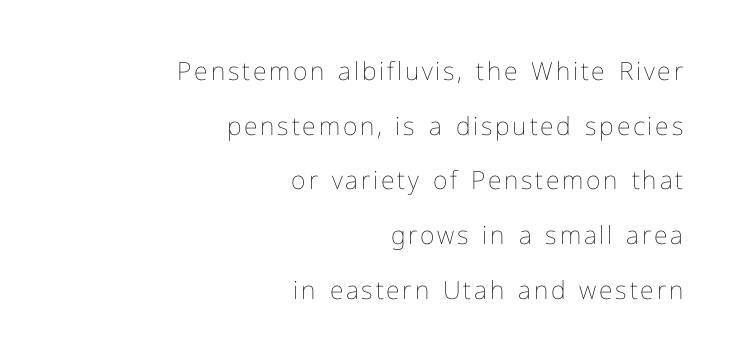
{"italic": "no", "bold": "no", "underline": "no", "align": "right", "line_spacing": "loose", "line_spacing_ratio": 2.19, "glyph_px": 25}
